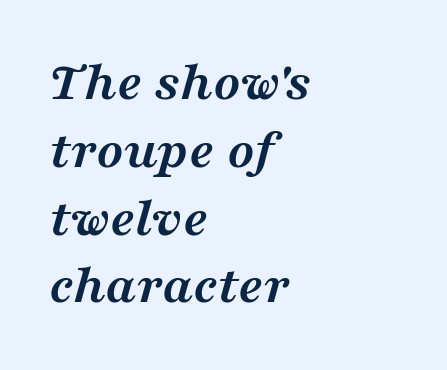
{"serif": "yes", "italic": "yes", "lean": "right", "slant_degrees": 16, "bold": "yes", "weight": "semibold", "width": "wide", "stroke_contrast": "medium", "x_height": "medium", "monospaced": "no", "underline": "no", "align": "left", "line_spacing_ratio": 1.21, "letter_spacing": "normal", "letter_spacing_em": 0.0, "glyph_px": 56}
